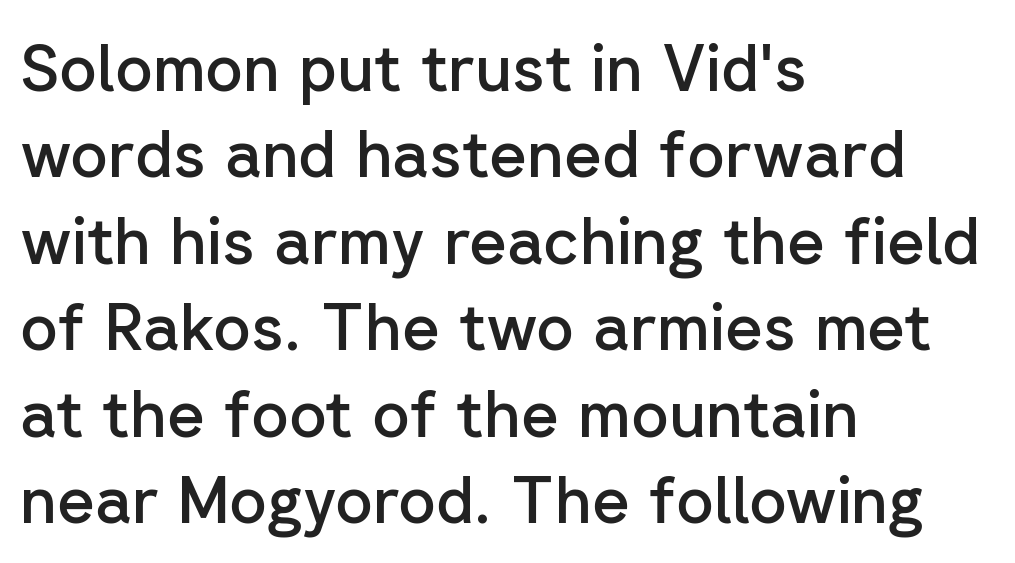
The image shows 65 px semibold sans-serif type, upright; set left-aligned, normal line spacing (1.33x), normal letter spacing, not underlined; low stroke contrast and a medium x-height.
